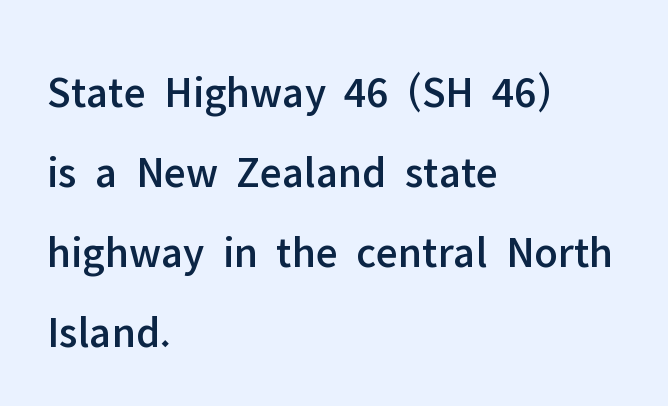
Serifs: no, the terminals of the letterforms are clean. Line starts are locked; line ends wander. What stands out about the letter spacing? Nothing — it is the standard amount. Italic? Not at all — the glyphs are vertical. Looks like regular typesetting: each glyph gets only the width it needs.
